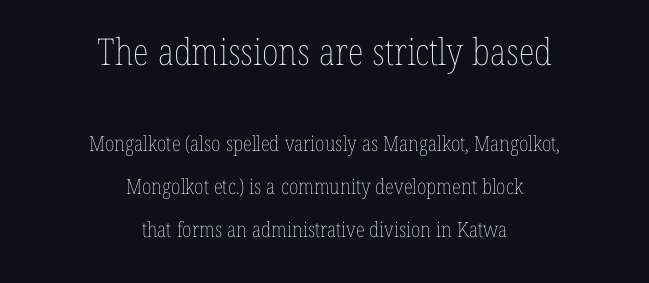
Has an underline been added? It has not. These lines are rendered in a variable-pitch font. The composition opens big and finishes small. A roman cut, with each character standing at attention.
